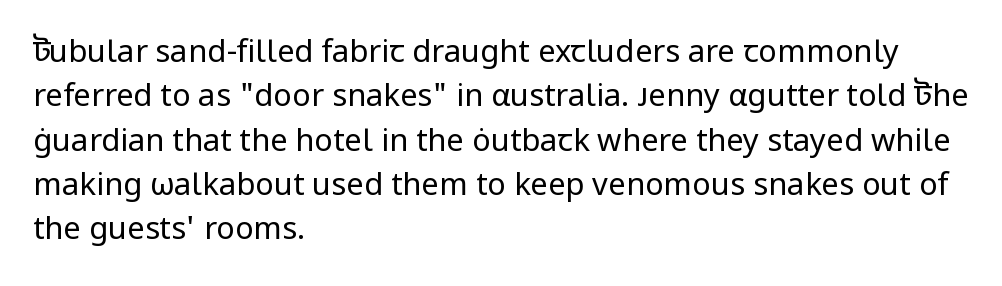
This rendering employs a face without finishing strokes, i.e., a sans-serif. The foot of each line stays bare and open. Each letter keeps its own natural width here, so spacing adapts to shape. Students, note that the glyphs here touch the page at normal intervals. The weight tops out at a normal text grade. Leading matches the norm, producing a regular column.
